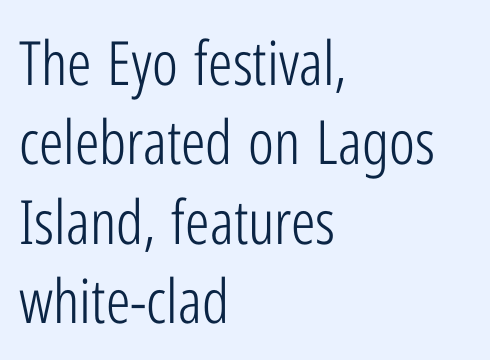
The image shows 61 px light, condensed sans-serif type, upright; set left-aligned, normal line spacing (1.3x), normal letter spacing, not underlined; low stroke contrast and a medium x-height.
